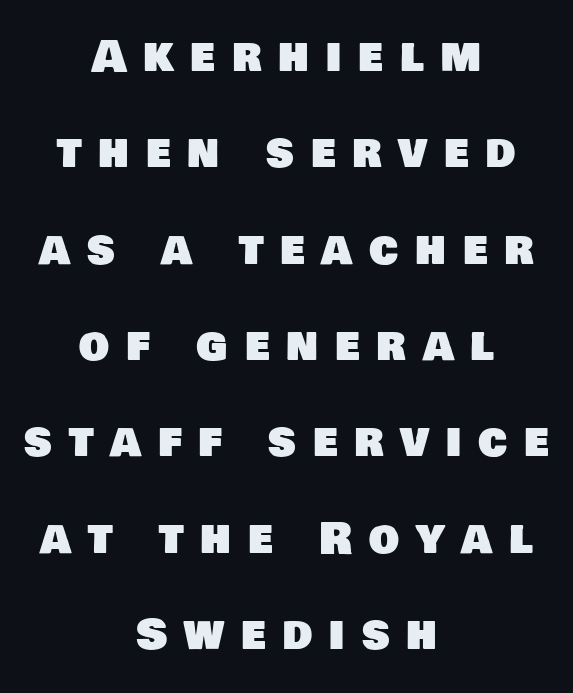
Each new line begins a long way beneath the previous one. The rendering inserts visible extra space after every character. The rendering uses natural spacing where letterforms have individual widths. Each row of text sits above clean, open space. Classification — sans serif.
